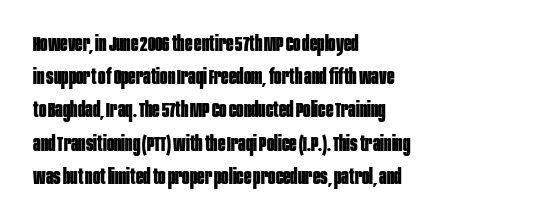
Q: Is the text bold? A: Yes.
Q: Is the text italic (slanted)? A: No, it is upright.
Q: Is the text underlined? A: No.
Q: How is the paragraph aligned? A: Left-aligned.
Q: Is the spacing between letters normal or unusually wide? A: Normal.
Q: Is the spacing between lines tight, normal or loose? A: Normal.
